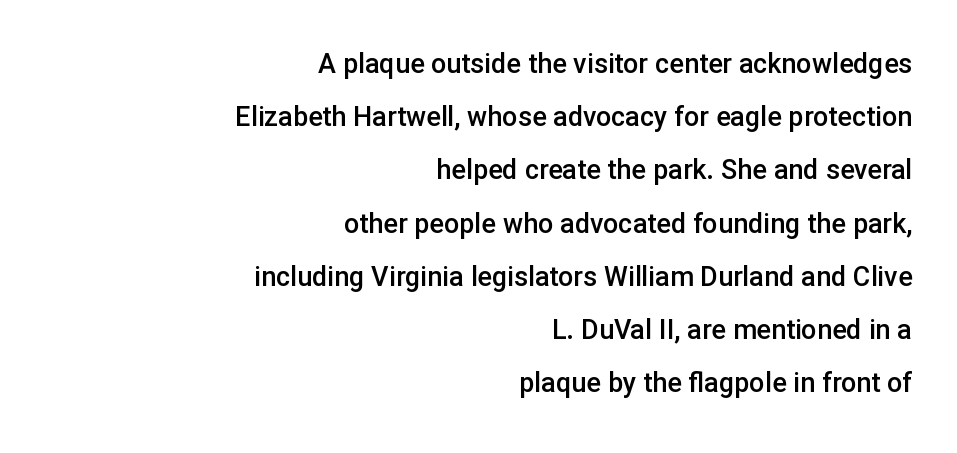
{"italic": "no", "bold": "semi", "underline": "no", "align": "right", "line_spacing": "loose", "line_spacing_ratio": 1.97, "letter_spacing": "normal", "letter_spacing_em": 0.0, "glyph_px": 27}
